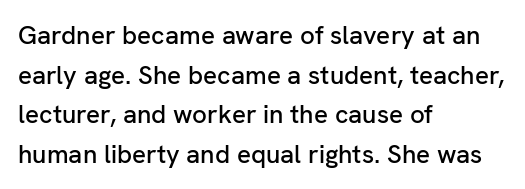
Q: Is the text italic (slanted)? A: No, it is upright.
Q: Is the text underlined? A: No.
Q: How is the paragraph aligned? A: Left-aligned.
Q: Is the spacing between letters normal or unusually wide? A: Normal.
Q: Is the spacing between lines tight, normal or loose? A: Normal.
